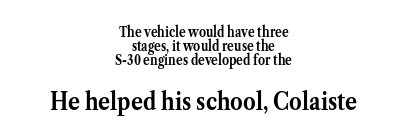
Heavy, bold letterforms. Tall strokes in this sample are plumb rather than angled. You could barely slide anything between these rows. The horizontal fit of the characters is conventional and even. The strip under each line holds only bare page. Every row of glyphs is offset so its center matches the block's center.
